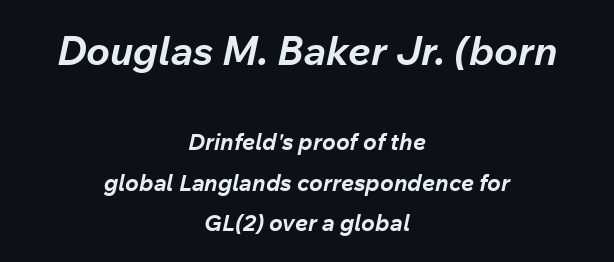
In terms of letterspacing, this is plain default setting. The face used here has a pronounced slope to its letters. The baseline area is clear. The passage shown is typed in a proportional face where columns would drift. Typesetter's note: full bold, strokes at maximum text heaviness. Short and long lines alike share a common midpoint.
